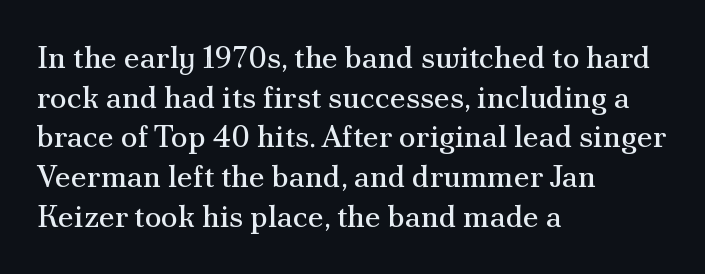
Q: Is the text bold? A: No.
Q: Is the text italic (slanted)? A: No, it is upright.
Q: Is the typeface a serif or a sans-serif typeface? A: Serif.
Q: Is the text underlined? A: No.
Q: How is the paragraph aligned? A: Left-aligned.
Q: Is the spacing between letters normal or unusually wide? A: Normal.
Q: Is the spacing between lines tight, normal or loose? A: Normal.
Q: Width (condensed, normal, or wide)? A: Normal.
Q: Stroke contrast? A: Medium.
Q: x-height? A: Small.
Q: Monospaced? A: No.
